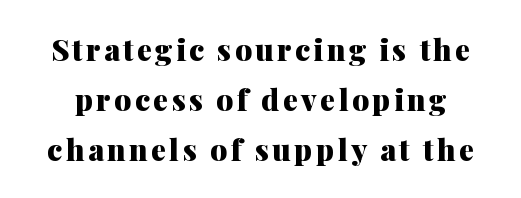
Q: Is the text bold? A: Yes.
Q: Is the text italic (slanted)? A: No, it is upright.
Q: Is the typeface a serif or a sans-serif typeface? A: Serif.
Q: Is the text underlined? A: No.
Q: Is the spacing between lines tight, normal or loose? A: Normal.
Q: Width (condensed, normal, or wide)? A: Normal.
Q: Stroke contrast? A: Medium.
Q: x-height? A: Medium.
Q: Monospaced? A: No.
